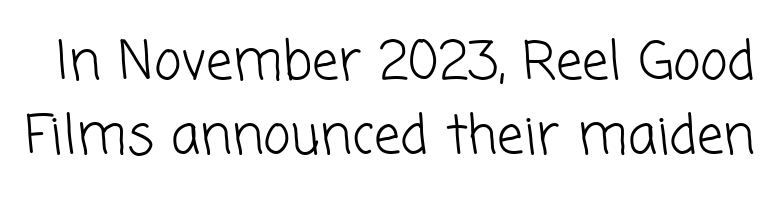
The image shows 53 px light sans-serif type; set normal line spacing (1.39x), normal letter spacing, not underlined; low stroke contrast and a medium x-height.
